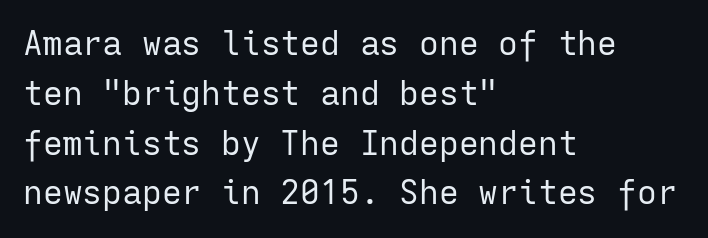
Q: Is the text bold? A: No.
Q: Is the text italic (slanted)? A: No, it is upright.
Q: Is the typeface a serif or a sans-serif typeface? A: Sans-serif.
Q: Is the text underlined? A: No.
Q: How is the paragraph aligned? A: Left-aligned.
Q: Is the spacing between letters normal or unusually wide? A: Normal.
Q: Is the spacing between lines tight, normal or loose? A: Normal.
Q: Width (condensed, normal, or wide)? A: Normal.
Q: Stroke contrast? A: Low.
Q: x-height? A: Medium.
Q: Monospaced? A: Yes.
